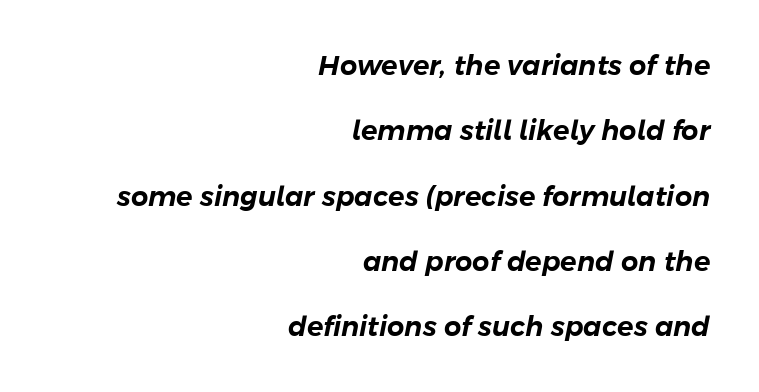
{"italic": "yes", "lean": "right", "slant_degrees": 11, "underline": "no", "align": "right", "line_spacing": "loose", "line_spacing_ratio": 2.42, "letter_spacing": "normal", "letter_spacing_em": 0.0, "glyph_px": 27}
